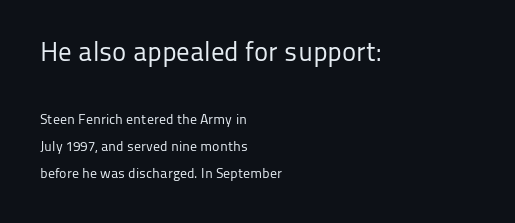
Baseline-to-baseline distance is far greater than the letter height. Think standard paragraph weight, or any step lighter than that. If you drew a ruler down the left edge, every line would touch it. Beneath every word, the page is bare. Honestly, the letter spacing is just normal — you wouldn't notice it. The emphasis by scale lands on block number one, above.
